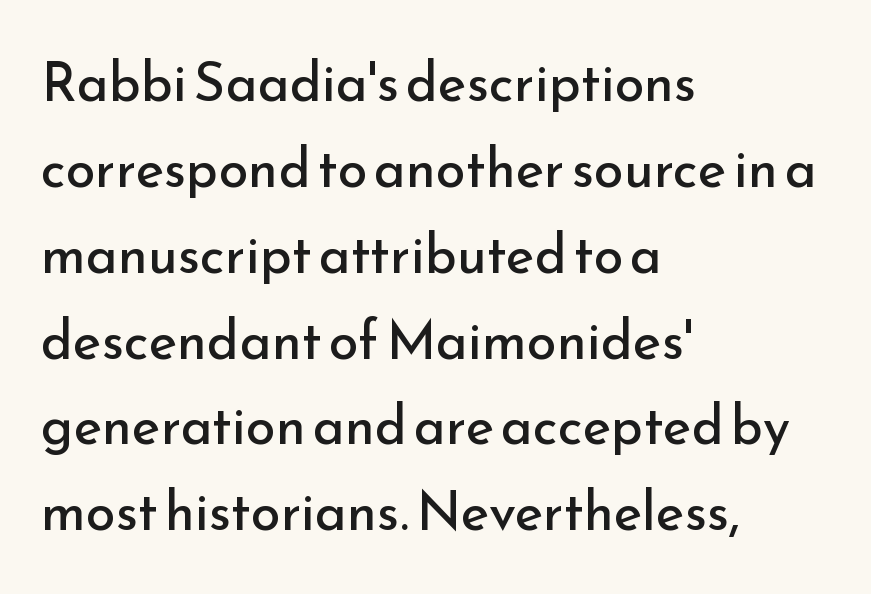
{"serif": "no", "italic": "no", "bold": "no", "weight": "regular", "width": "normal", "stroke_contrast": "low", "x_height": "small", "monospaced": "no", "underline": "no", "align": "left", "line_spacing": "normal", "line_spacing_ratio": 1.59, "letter_spacing": "normal", "letter_spacing_em": 0.0, "glyph_px": 54}
